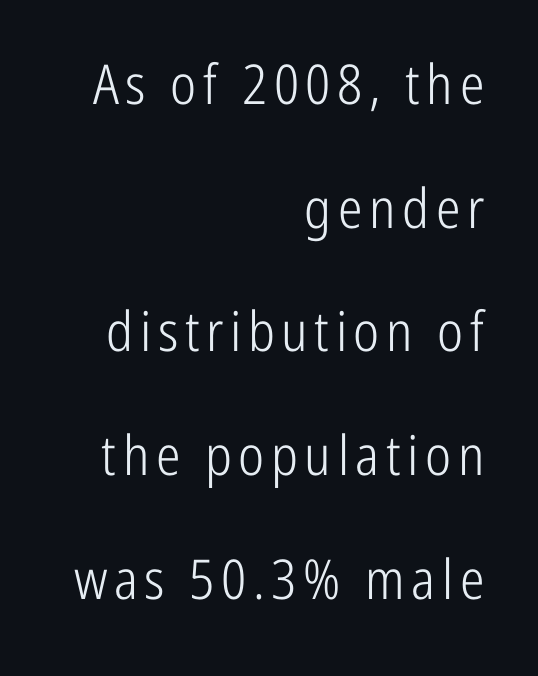
Q: Is the text bold? A: No.
Q: Is the text italic (slanted)? A: No, it is upright.
Q: Is the typeface a serif or a sans-serif typeface? A: Sans-serif.
Q: Is the text underlined? A: No.
Q: How is the paragraph aligned? A: Right-aligned.
Q: Is the spacing between lines tight, normal or loose? A: Loose.
Q: Width (condensed, normal, or wide)? A: Condensed.
Q: Stroke contrast? A: Low.
Q: x-height? A: Medium.
Q: Monospaced? A: No.
